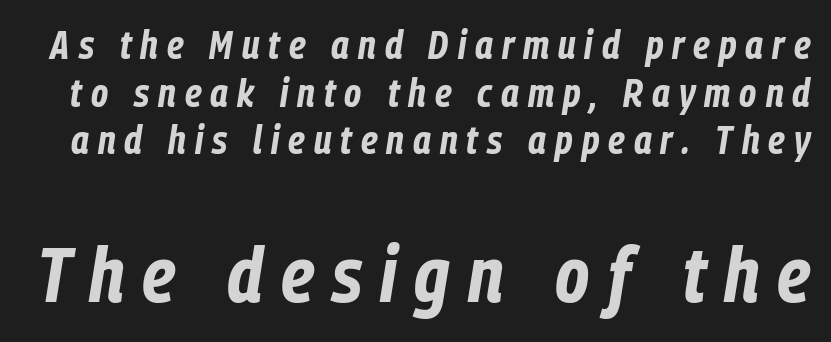
The letters in the lower block stand taller than those in the block above. The strokes are fattened all the way to bold. The rendering uses natural spacing where letterforms have individual widths. In terms of letterspacing, this is a distinctly airy, spread setting. Beneath every word, the page is bare.
